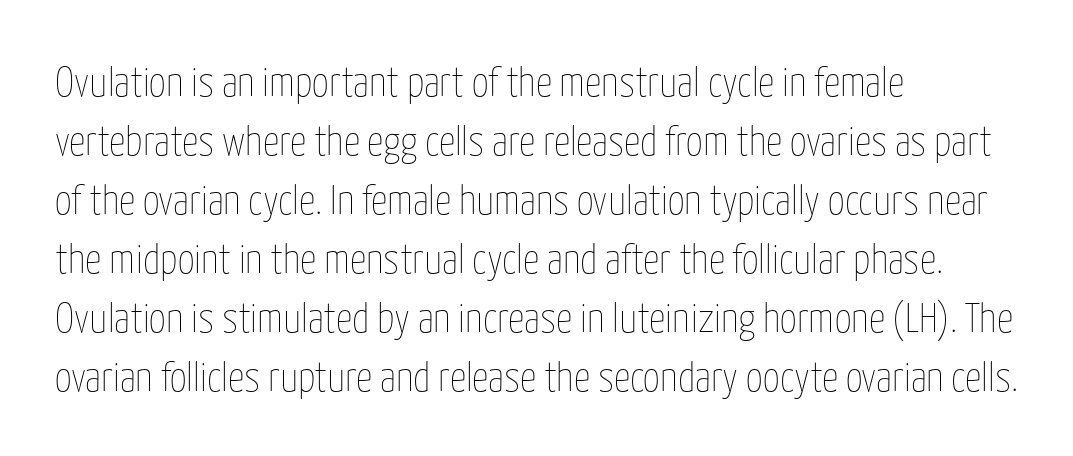
Q: Is the text bold? A: No.
Q: Is the text italic (slanted)? A: No, it is upright.
Q: Is the text underlined? A: No.
Q: How is the paragraph aligned? A: Left-aligned.
Q: Is the spacing between letters normal or unusually wide? A: Normal.
Q: Is the spacing between lines tight, normal or loose? A: Normal.
Q: Width (condensed, normal, or wide)? A: Condensed.
Q: Stroke contrast? A: Low.
Q: x-height? A: Medium.
Q: Monospaced? A: No.
